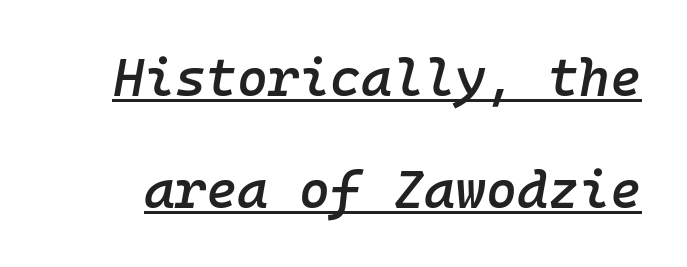
The image shows 53 px semibold type, italic (leaning right), monospaced; set loose line spacing (2.11x), normal letter spacing, underlined; low stroke contrast and a medium x-height.
